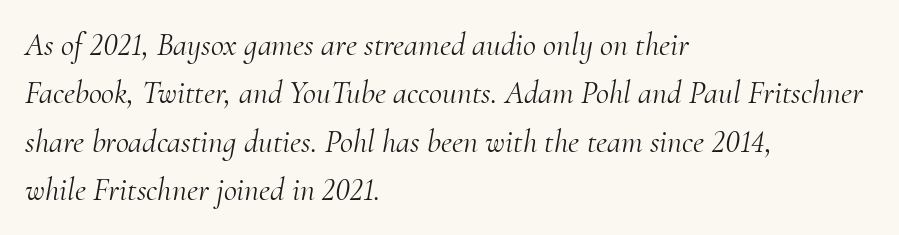
The passage shown stacks its lines at a standard gap. Look at the bottom of the vertical strokes: they flare into serifs here. Descenders hang freely into open space. Here the glyphs are tracked normally, forming tight word shapes.
